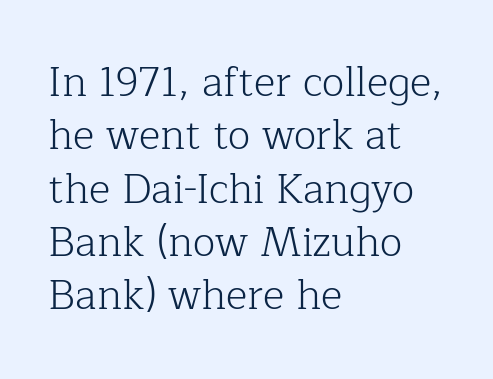
This reads as an unemphasized weight, regular at the heaviest. Reading down the column, the eye jumps a familiar distance to each next line. These lines are rendered in a variable-pitch font. The rag falls on the right side of this text block.
